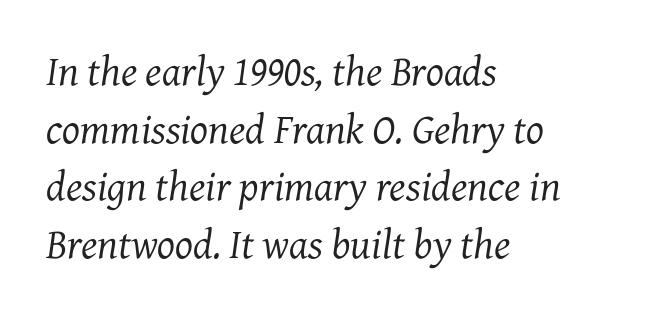
Q: Is the text bold? A: No.
Q: Is the text italic (slanted)? A: Yes, it leans right by about 7 degrees.
Q: Is the typeface a serif or a sans-serif typeface? A: Serif.
Q: Is the text underlined? A: No.
Q: How is the paragraph aligned? A: Left-aligned.
Q: Is the spacing between letters normal or unusually wide? A: Normal.
Q: Is the spacing between lines tight, normal or loose? A: Normal.
Q: Width (condensed, normal, or wide)? A: Normal.
Q: Stroke contrast? A: Medium.
Q: x-height? A: Medium.
Q: Monospaced? A: No.
